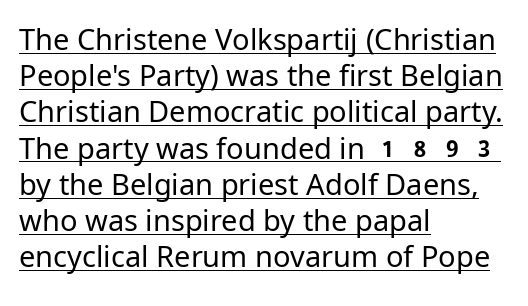
Q: Is the text bold? A: No.
Q: Is the text italic (slanted)? A: No, it is upright.
Q: Is the typeface a serif or a sans-serif typeface? A: Sans-serif.
Q: Is the text underlined? A: Yes.
Q: How is the paragraph aligned? A: Left-aligned.
Q: Is the spacing between letters normal or unusually wide? A: Normal.
Q: Is the spacing between lines tight, normal or loose? A: Normal.
Q: Width (condensed, normal, or wide)? A: Normal.
Q: Stroke contrast? A: Low.
Q: x-height? A: Medium.
Q: Monospaced? A: No.
